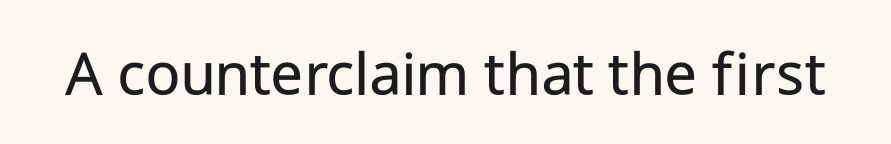
The image shows 66 px regular-weight sans-serif type, upright; set normal letter spacing, not underlined; low stroke contrast and a medium x-height.
